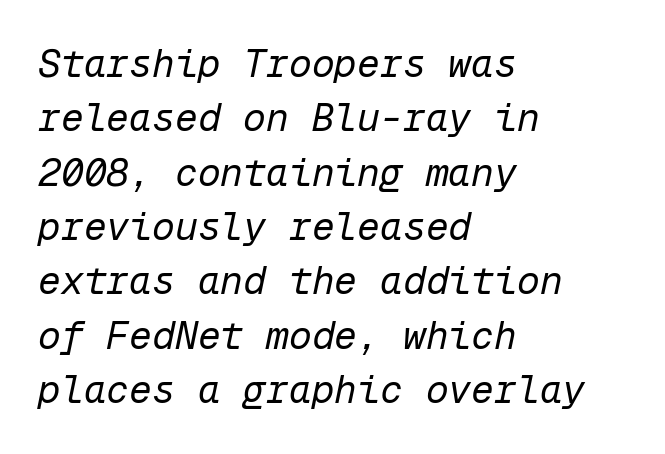
{"italic": "yes", "lean": "right", "slant_degrees": 12, "bold": "no", "weight": "regular", "width": "normal", "stroke_contrast": "low", "x_height": "medium", "monospaced": "yes", "underline": "no", "align": "left", "line_spacing": "normal", "line_spacing_ratio": 1.43, "letter_spacing": "normal", "letter_spacing_em": 0.0, "glyph_px": 38}
